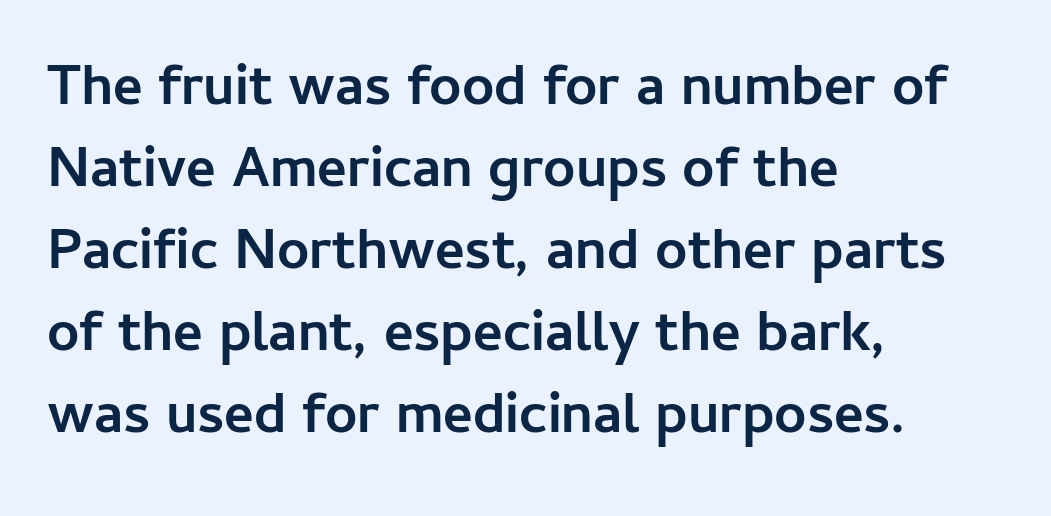
Q: Is the text bold? A: Yes.
Q: Is the text italic (slanted)? A: No, it is upright.
Q: Is the typeface a serif or a sans-serif typeface? A: Sans-serif.
Q: Is the text underlined? A: No.
Q: How is the paragraph aligned? A: Left-aligned.
Q: Is the spacing between letters normal or unusually wide? A: Normal.
Q: Is the spacing between lines tight, normal or loose? A: Normal.
Q: Width (condensed, normal, or wide)? A: Normal.
Q: Stroke contrast? A: Low.
Q: x-height? A: Medium.
Q: Monospaced? A: No.
